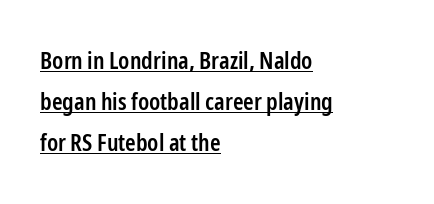
{"italic": "no", "bold": "semi", "underline": "yes", "align": "left", "line_spacing_ratio": 1.71, "letter_spacing": "normal", "letter_spacing_em": 0.0, "glyph_px": 24}
